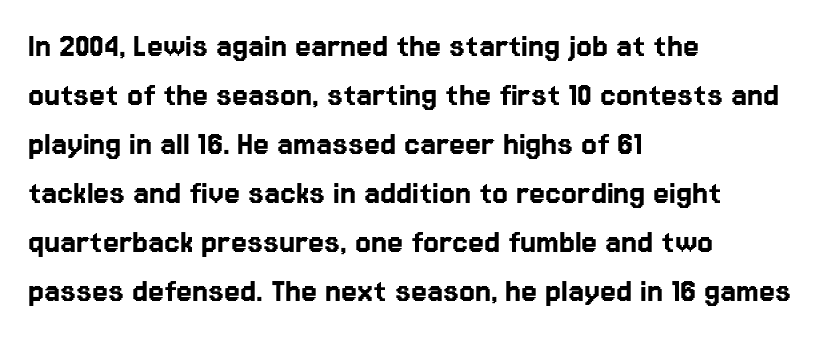
Q: Is the text italic (slanted)? A: No, it is upright.
Q: Is the typeface a serif or a sans-serif typeface? A: Sans-serif.
Q: Is the text underlined? A: No.
Q: How is the paragraph aligned? A: Left-aligned.
Q: Is the spacing between letters normal or unusually wide? A: Normal.
Q: Is the spacing between lines tight, normal or loose? A: Normal.
Q: Width (condensed, normal, or wide)? A: Normal.
Q: Stroke contrast? A: Low.
Q: x-height? A: Medium.
Q: Monospaced? A: No.
